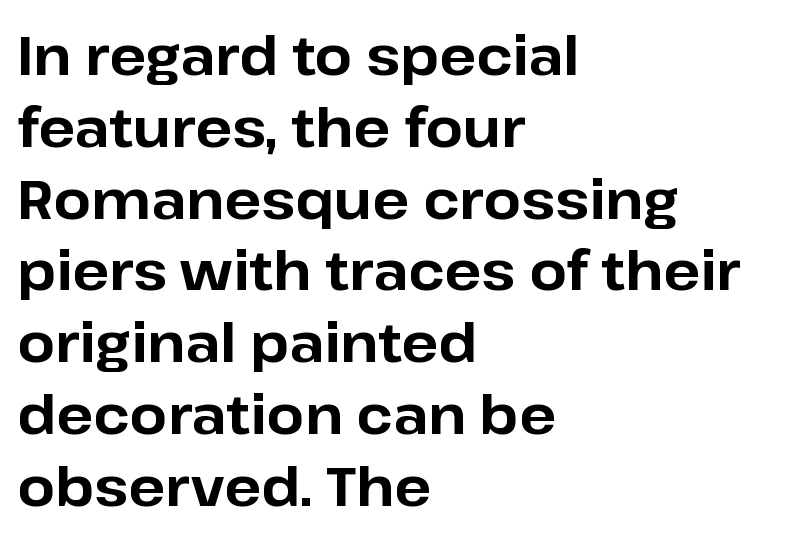
{"serif": "no", "italic": "no", "bold": "yes", "weight": "bold", "width": "normal", "stroke_contrast": "low", "x_height": "medium", "monospaced": "no", "underline": "no", "align": "left", "line_spacing": "normal", "line_spacing_ratio": 1.33, "letter_spacing": "normal", "letter_spacing_em": 0.0, "glyph_px": 54}
